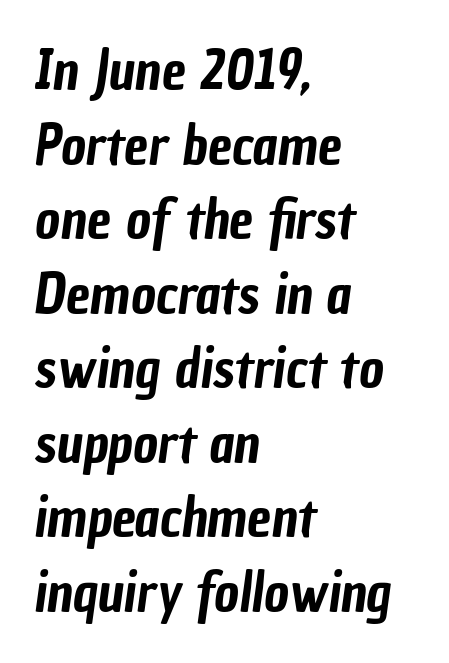
{"serif": "no", "width": "condensed", "stroke_contrast": "low", "x_height": "medium", "monospaced": "no", "underline": "no", "align": "left", "line_spacing": "normal", "line_spacing_ratio": 1.38, "letter_spacing": "normal", "letter_spacing_em": 0.0, "glyph_px": 54}
